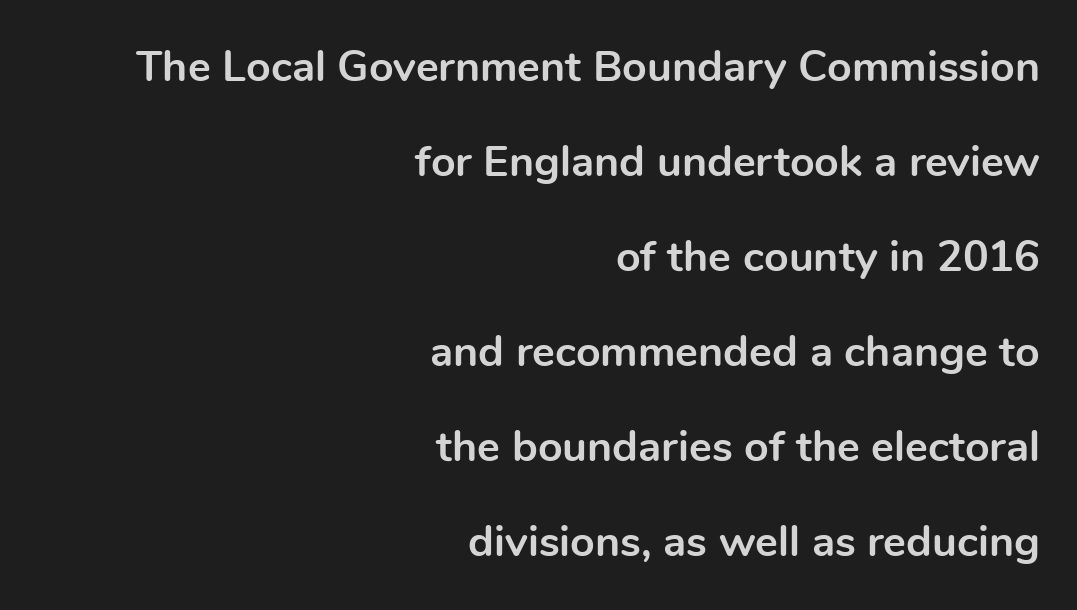
The image shows 43 px bold sans-serif type, upright; set right-aligned, loose line spacing (2.21x), normal letter spacing, not underlined; a medium x-height.
